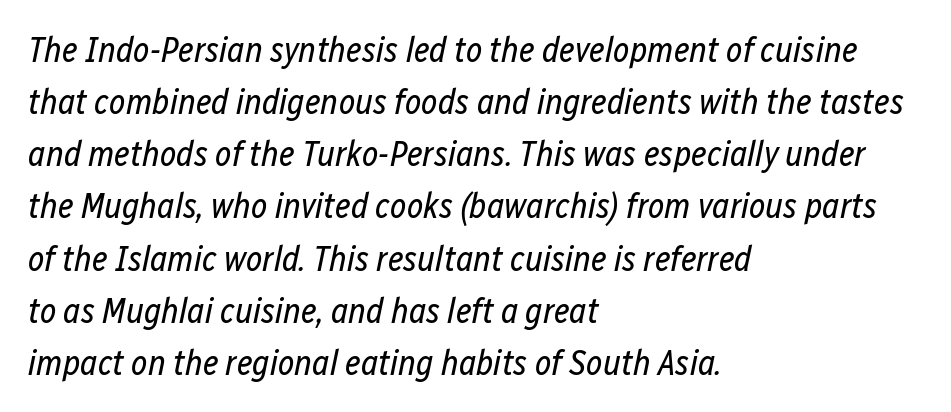
Is the block centered? No — it sits flush against the left margin. Only glyphs here, with clear space below each row. Characters are canted at an angle relative to the baseline's perpendicular. Think of a printed novel: that variable character pitch is what you see here. Weight: not bold — regular or lighter. How are the letters spaced? Ordinarily, with no added tracking.
